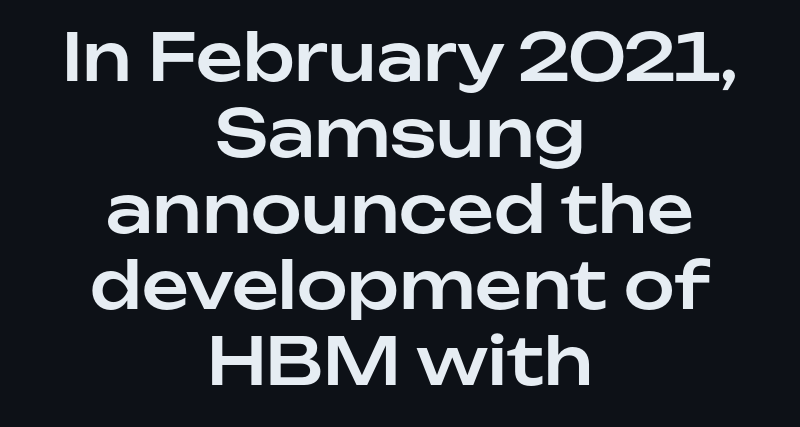
{"serif": "no", "italic": "no", "width": "normal", "stroke_contrast": "low", "x_height": "medium", "monospaced": "no", "underline": "no", "align": "center", "line_spacing_ratio": 1.17, "letter_spacing": "normal", "letter_spacing_em": 0.0, "glyph_px": 65}
